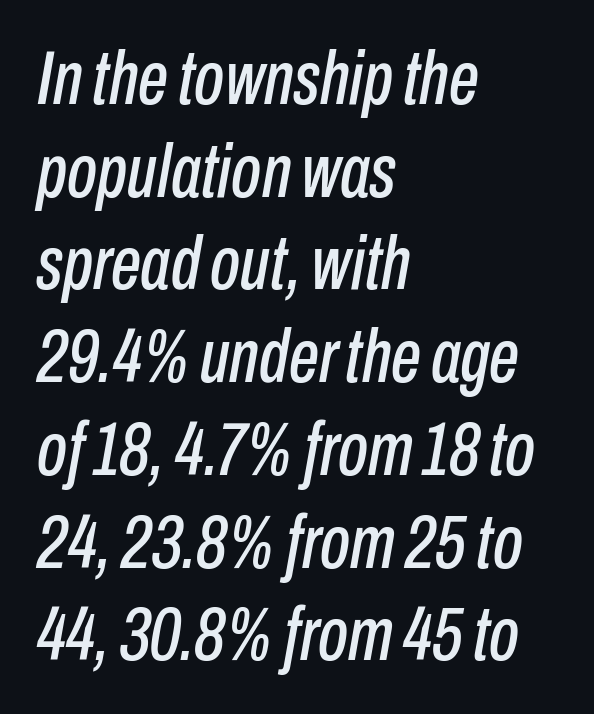
{"italic": "yes", "lean": "right", "slant_degrees": 10, "width": "condensed", "stroke_contrast": "low", "x_height": "medium", "monospaced": "no", "underline": "no", "align": "left", "line_spacing_ratio": 1.22, "letter_spacing": "normal", "letter_spacing_em": 0.0, "glyph_px": 76}
